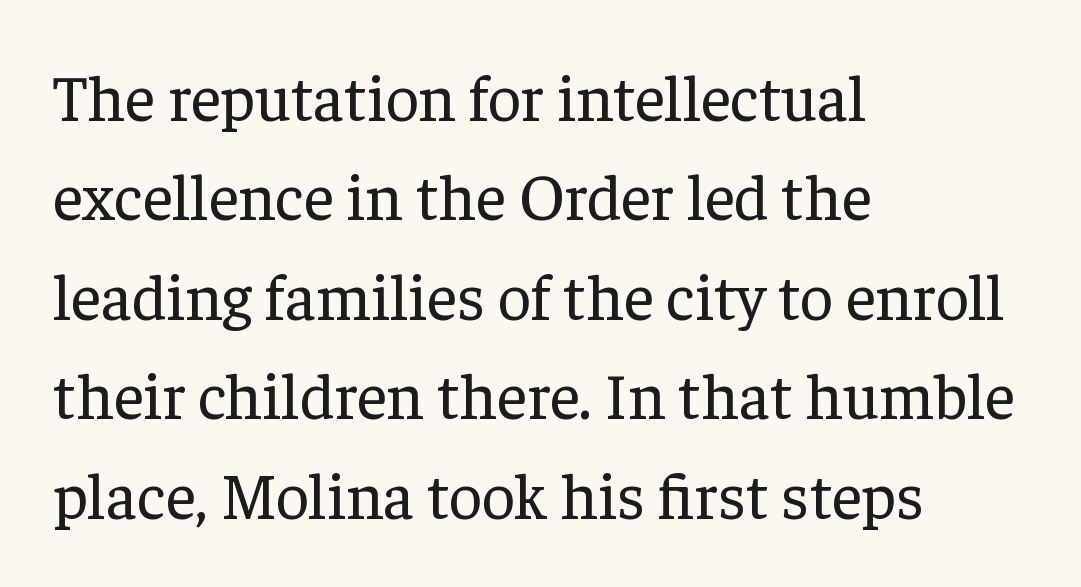
{"serif": "yes", "italic": "no", "bold": "no", "weight": "regular", "width": "normal", "stroke_contrast": "low", "x_height": "medium", "monospaced": "no", "underline": "no", "align": "left", "line_spacing": "normal", "line_spacing_ratio": 1.53, "letter_spacing": "normal", "letter_spacing_em": 0.0, "glyph_px": 65}
